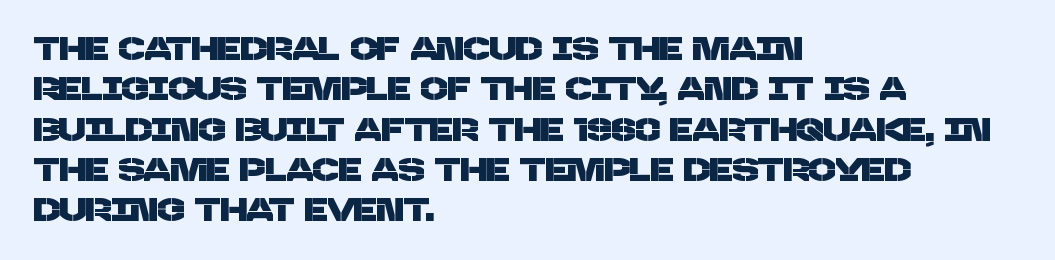
The image shows 32 px sans-serif type; set left-aligned, normal line spacing (1.26x), normal letter spacing, not underlined; low stroke contrast and a large x-height.
